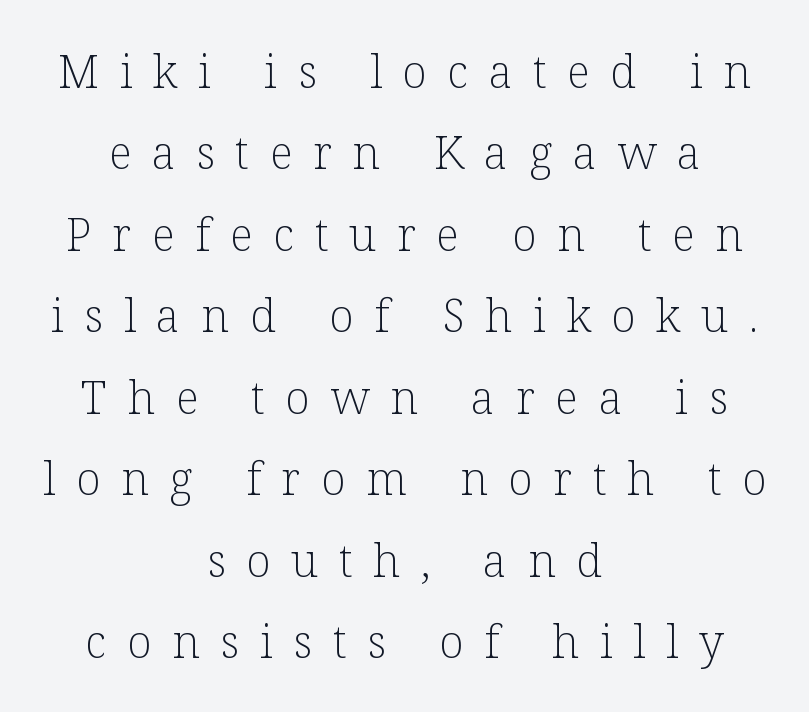
{"serif": "yes", "italic": "no", "bold": "no", "weight": "light", "width": "normal", "stroke_contrast": "low", "x_height": "medium", "monospaced": "no", "underline": "no", "align": "center", "line_spacing_ratio": 1.81, "letter_spacing": "wide", "letter_spacing_em": 0.46, "glyph_px": 45}
